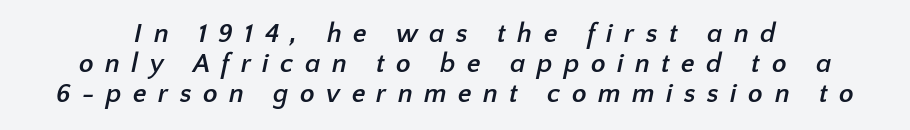
The image shows 27 px bold type; set tight line spacing (1.12x), unusually wide letter spacing (+0.42 em), not underlined.
